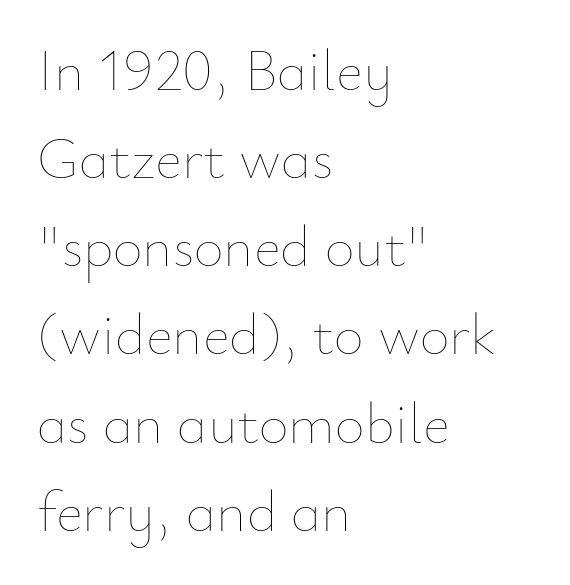
Does the copy run flush right? No — it runs flush left. Designer's note — italics off, roman on. Notice how descenders clear the ascenders below comfortably — that's standard leading. The letters advance in unequal steps, a hallmark of proportional type. Check under the words: just untouched page. Does extra space separate the letters? No, they use regular spacing.
